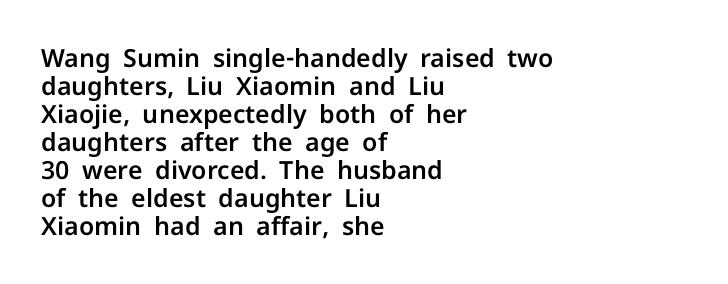
The image shows 25 px text type, upright; set left-aligned, tight line spacing (1.12x), normal letter spacing, not underlined.
